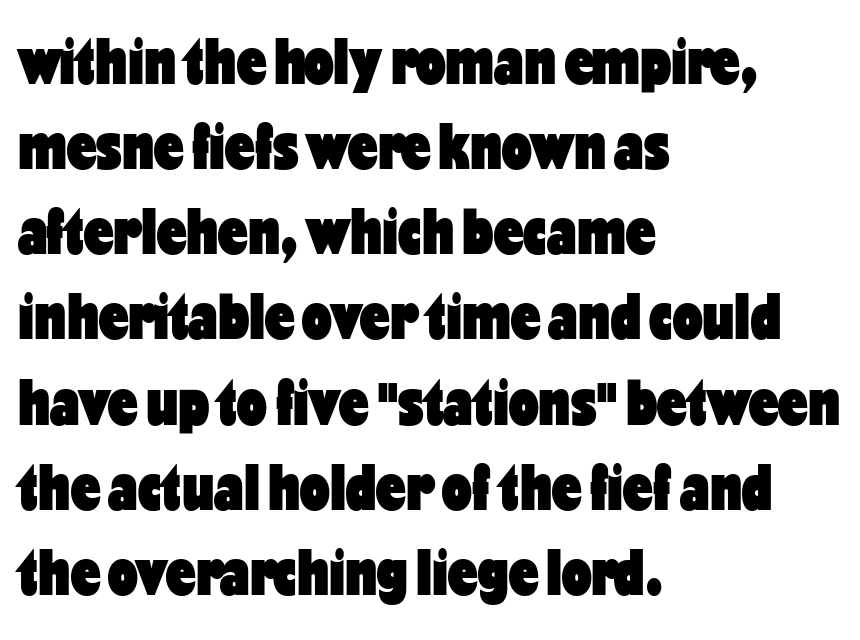
Q: Is the text bold? A: Yes.
Q: Is the text italic (slanted)? A: No, it is upright.
Q: Is the typeface a serif or a sans-serif typeface? A: Sans-serif.
Q: Is the text underlined? A: No.
Q: How is the paragraph aligned? A: Left-aligned.
Q: Is the spacing between letters normal or unusually wide? A: Normal.
Q: Is the spacing between lines tight, normal or loose? A: Normal.
Q: Width (condensed, normal, or wide)? A: Condensed.
Q: Stroke contrast? A: Low.
Q: x-height? A: Medium.
Q: Monospaced? A: No.
